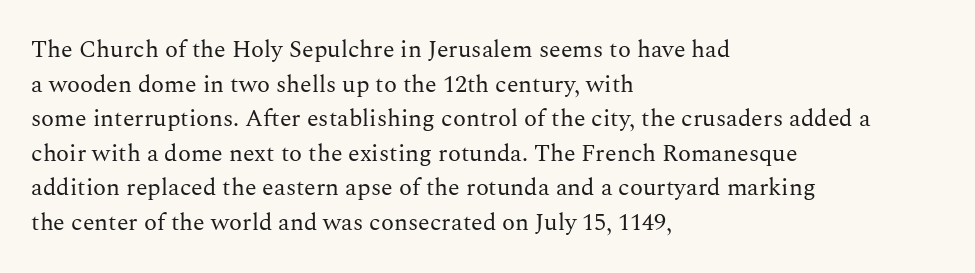
Q: Is the text bold? A: No.
Q: Is the text italic (slanted)? A: No, it is upright.
Q: Is the text underlined? A: No.
Q: How is the paragraph aligned? A: Left-aligned.
Q: Is the spacing between letters normal or unusually wide? A: Normal.
Q: Is the spacing between lines tight, normal or loose? A: Normal.
